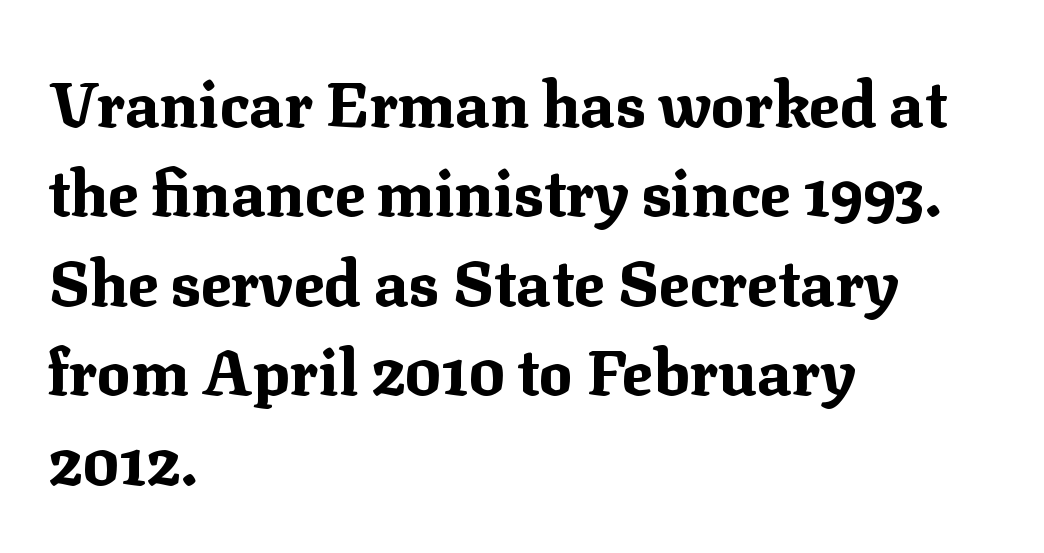
Where is the straight margin? On the left. In terms of letterspacing, this is plain default setting. Posture: vertical. Descender tails drop into unmarked territory.
